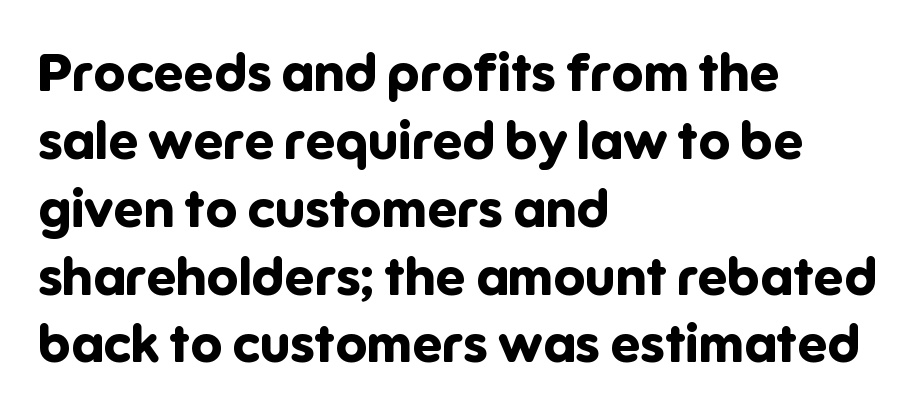
The image shows 53 px bold sans-serif type, upright; set left-aligned, normal line spacing (1.28x), normal letter spacing, not underlined; low stroke contrast and a medium x-height.
